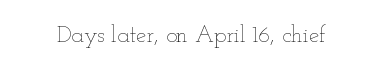
The image shows 23 px text type, upright; set normal letter spacing, not underlined.
